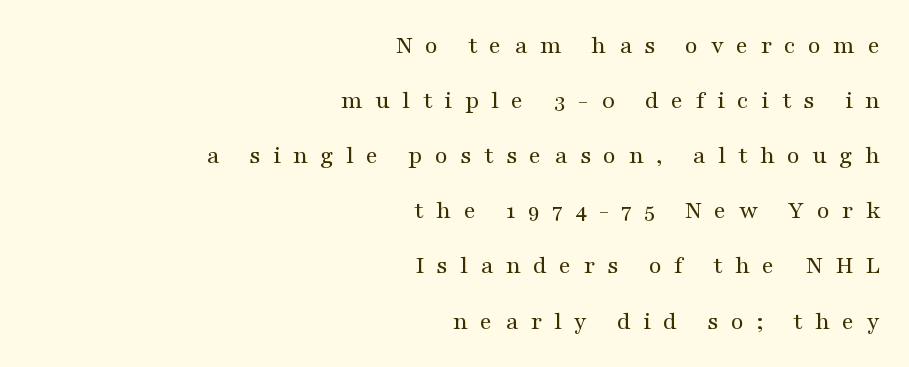
Reading down the block, your eye finds every line finishing at a fixed right position. The block of text is sparse from top to bottom, with ample space between rows. The line texture is sparse and dotted thanks to wide tracking. The typeface has the unassuming heft of standard copy or less. Unmarked baselines from the first word to the last.
